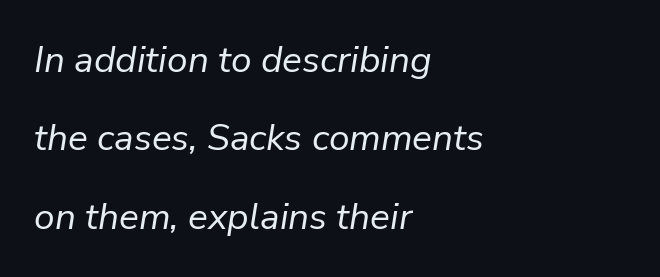
{"italic": "yes", "lean": "right", "slant_degrees": 9, "bold": "no", "weight": "regular", "width": "normal", "stroke_contrast": "low", "x_height": "medium", "monospaced": "no", "underline": "no", "align": "left", "line_spacing": "loose", "line_spacing_ratio": 2.12, "letter_spacing": "normal", "letter_spacing_em": 0.0, "glyph_px": 37}
